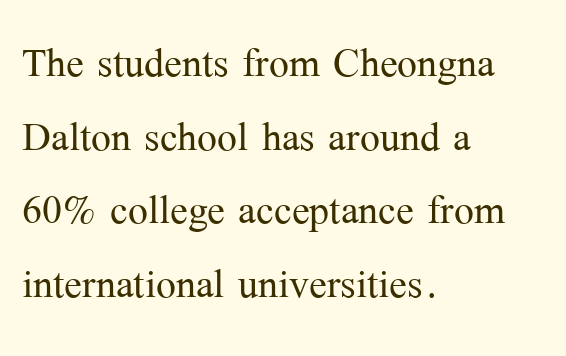
Honestly, the letter spacing is just normal — you wouldn't notice it. Where is the straight margin? On the left. The glyphs in this specimen are seriffed. Lines of text with bare space underneath. If you measured baseline to baseline, you'd find a middling distance.
